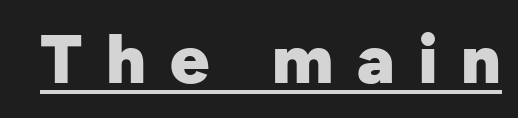
Q: Is the text bold? A: Yes.
Q: Is the text italic (slanted)? A: No, it is upright.
Q: Is the typeface a serif or a sans-serif typeface? A: Sans-serif.
Q: Is the text underlined? A: Yes.
Q: Is the spacing between letters normal or unusually wide? A: Unusually wide.
Q: Width (condensed, normal, or wide)? A: Normal.
Q: Stroke contrast? A: Low.
Q: x-height? A: Medium.
Q: Monospaced? A: No.
